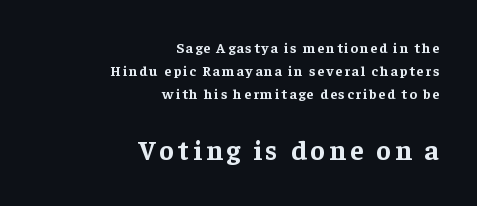
{"serif": "yes", "italic": "no", "bold": "yes", "weight": "bold", "width": "normal", "stroke_contrast": "low", "x_height": "medium", "monospaced": "no", "underline": "no", "align": "right", "line_spacing": "normal", "line_spacing_ratio": 1.66, "larger_block": "second", "size_ratio": 2.0, "glyph_px": 28}
